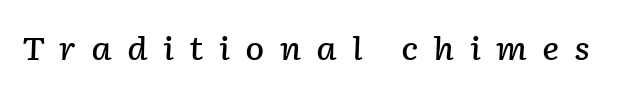
{"italic": "yes", "lean": "right", "slant_degrees": 2, "bold": "semi", "weight": "semibold", "width": "normal", "stroke_contrast": "low", "x_height": "medium", "monospaced": "no", "underline": "no", "letter_spacing": "wide", "letter_spacing_em": 0.47, "glyph_px": 32}
